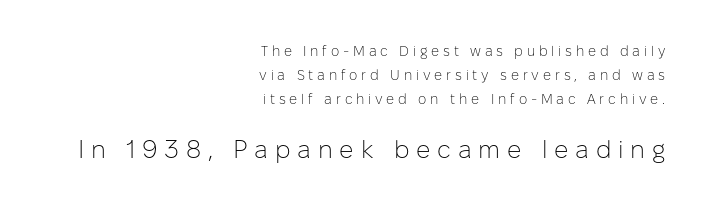
{"italic": "no", "bold": "no", "underline": "no", "align": "right", "line_spacing_ratio": 1.71, "letter_spacing": "wide", "letter_spacing_em": 0.27, "larger_block": "second", "size_ratio": 1.79, "glyph_px": 25}
